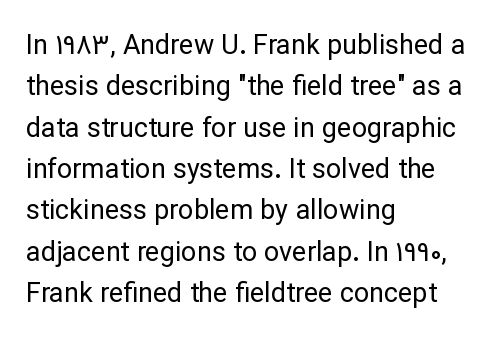
Q: Is the text bold? A: No.
Q: Is the text italic (slanted)? A: No, it is upright.
Q: Is the text underlined? A: No.
Q: How is the paragraph aligned? A: Left-aligned.
Q: Is the spacing between letters normal or unusually wide? A: Normal.
Q: Is the spacing between lines tight, normal or loose? A: Normal.
